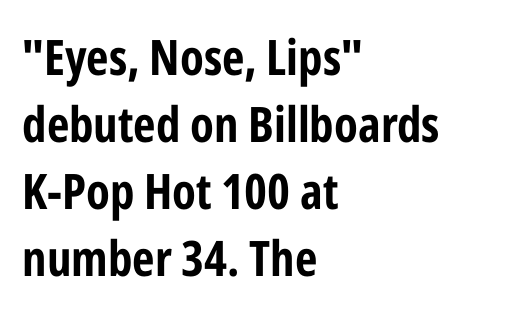
Tracking here is standard; glyphs follow each other at the usual distance. Do the characters align in a grid? No, the font is proportional. Grotesque or geometric, the face here clearly has no serifs. Notice how thick the strokes are: this is what a full bold looks like.
